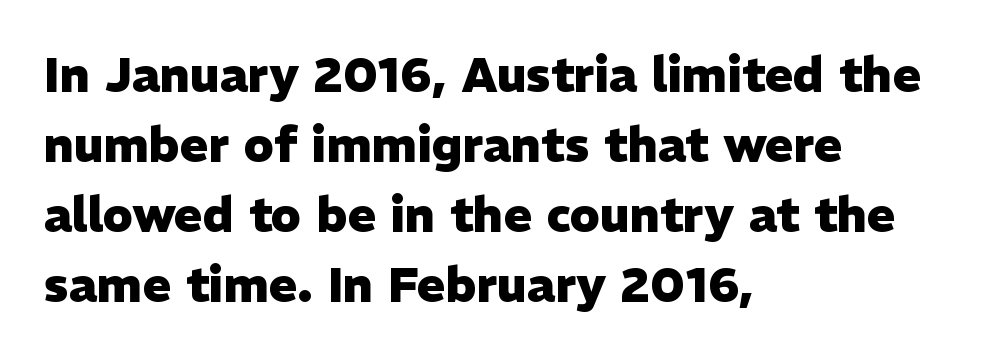
Q: Is the text bold? A: Yes.
Q: Is the text italic (slanted)? A: No, it is upright.
Q: Is the typeface a serif or a sans-serif typeface? A: Sans-serif.
Q: Is the text underlined? A: No.
Q: How is the paragraph aligned? A: Left-aligned.
Q: Is the spacing between letters normal or unusually wide? A: Normal.
Q: Is the spacing between lines tight, normal or loose? A: Normal.
Q: Width (condensed, normal, or wide)? A: Normal.
Q: Stroke contrast? A: Low.
Q: x-height? A: Medium.
Q: Monospaced? A: No.
